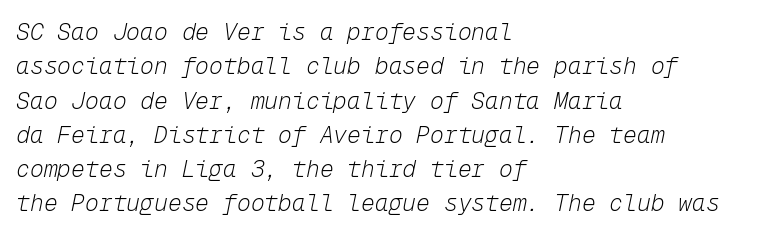
The image shows 23 px text type, italic (leaning right); set left-aligned, normal line spacing (1.49x), normal letter spacing, not underlined.
